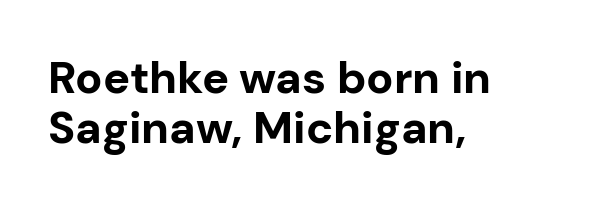
The image shows 45 px bold sans-serif type, upright; set left-aligned, tight line spacing (1.11x), normal letter spacing, not underlined; low stroke contrast and a medium x-height.
